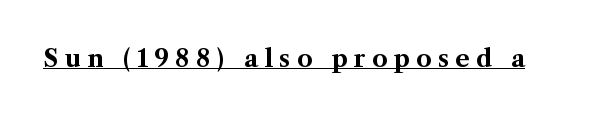
A typographer would call this underscored text. Caption: bold face, heavy strokes. Inter-character spacing is expanded well beyond the font's built-in metrics. A roman cut, with each character standing at attention.
